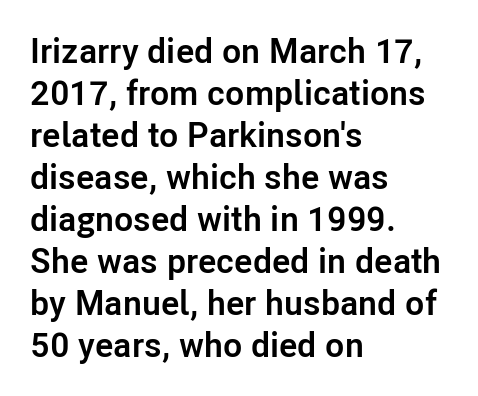
This rendering features lettering with no underline. Weight check: bold — yes, fully. Spacing verdict: proportional, widths tailored to each character. Teacher's note: observe the even left margin — that is flush-left alignment.
